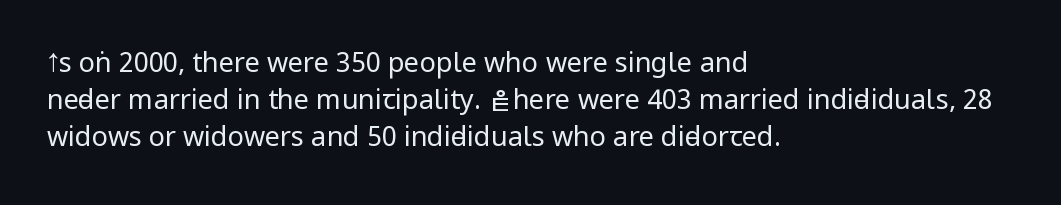
Q: Is the text bold? A: No.
Q: Is the text italic (slanted)? A: No, it is upright.
Q: Is the text underlined? A: No.
Q: How is the paragraph aligned? A: Left-aligned.
Q: Is the spacing between letters normal or unusually wide? A: Normal.
Q: Is the spacing between lines tight, normal or loose? A: Normal.
